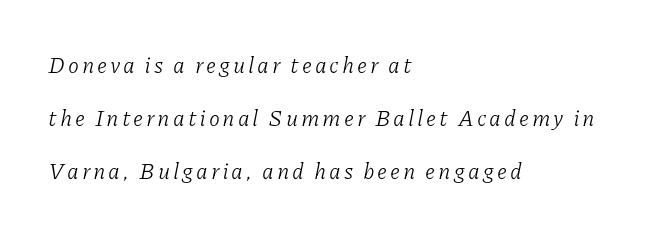
Does the leading feel generous? Absolutely, it's lavish. Left-aligned paragraph, ragged on the right. Yep, that's italic — everything's leaning. A clean baseline with only descenders dipping below it. The cut favours lightness, reaching ordinary text weight at its darkest.
